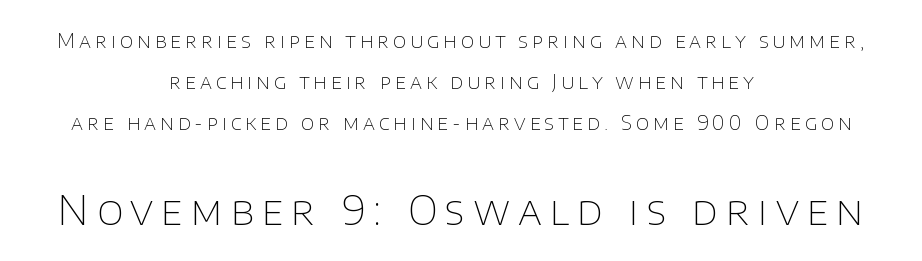
Layout note: lines centered. Which chunk is bigger? The second one — the bottom block dwarfs the top. Posture: vertical. Has an underline been added? It has not.
